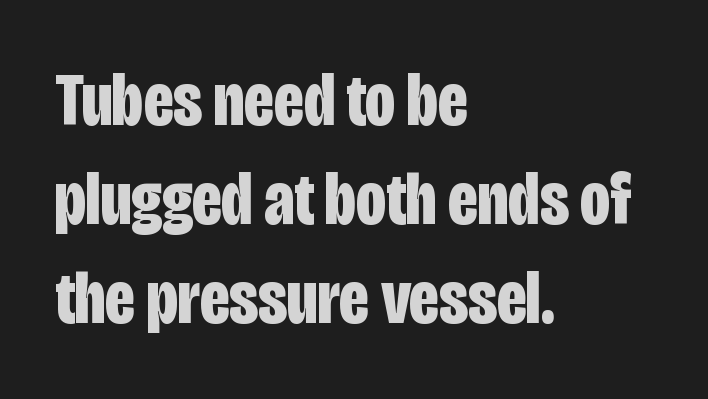
Is this a sans? Yes — the strokes have no serifs. The letters are bold, with thick, heavy strokes. The gap between lines stays unmarked. In terms of posture, this sample is upright. Is this a fixed-width face? No — the glyphs have proportional, varying widths.
